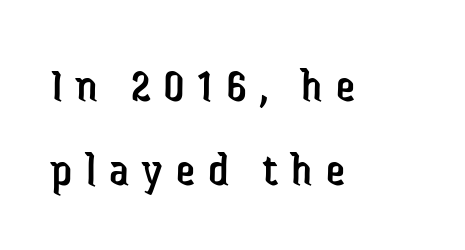
The image shows 48 px regular-weight, condensed sans-serif type, upright; set left-aligned, line spacing 1.75x, unusually wide letter spacing (+0.28 em), not underlined; low stroke contrast and a medium x-height.
